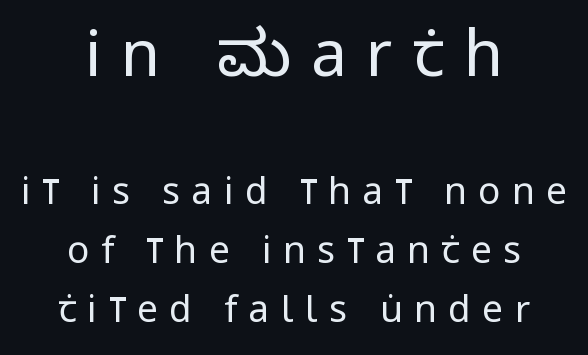
The image shows 64 px regular-weight, condensed sans-serif type, upright; set centered, normal line spacing (1.59x), unusually wide letter spacing (+0.31 em), not underlined; the first (top) block is 1.73x larger; low stroke contrast and a large x-height.
